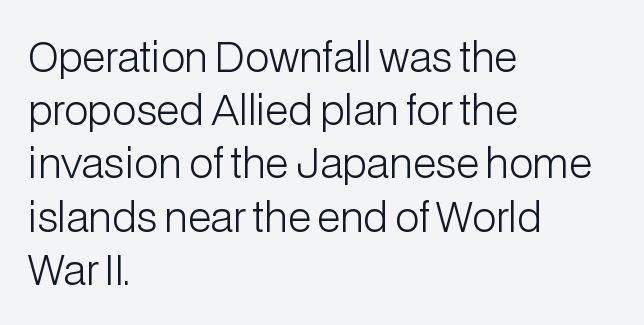
Q: Is the text bold? A: No.
Q: Is the text italic (slanted)? A: No, it is upright.
Q: Is the typeface a serif or a sans-serif typeface? A: Sans-serif.
Q: Is the text underlined? A: No.
Q: How is the paragraph aligned? A: Left-aligned.
Q: Is the spacing between letters normal or unusually wide? A: Normal.
Q: Is the spacing between lines tight, normal or loose? A: Normal.
Q: Width (condensed, normal, or wide)? A: Normal.
Q: Stroke contrast? A: Low.
Q: x-height? A: Medium.
Q: Monospaced? A: No.
